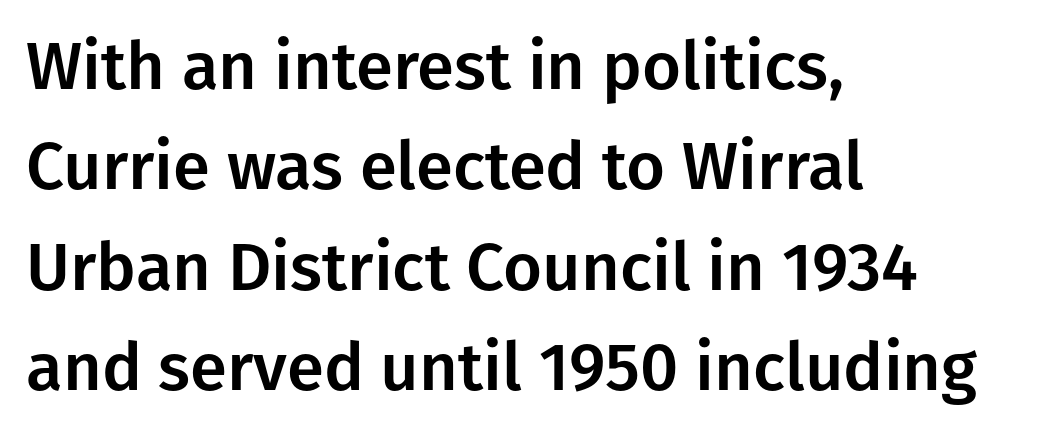
The image shows 67 px sans-serif type, upright; set left-aligned, normal line spacing (1.5x), normal letter spacing, not underlined; low stroke contrast and a medium x-height.
